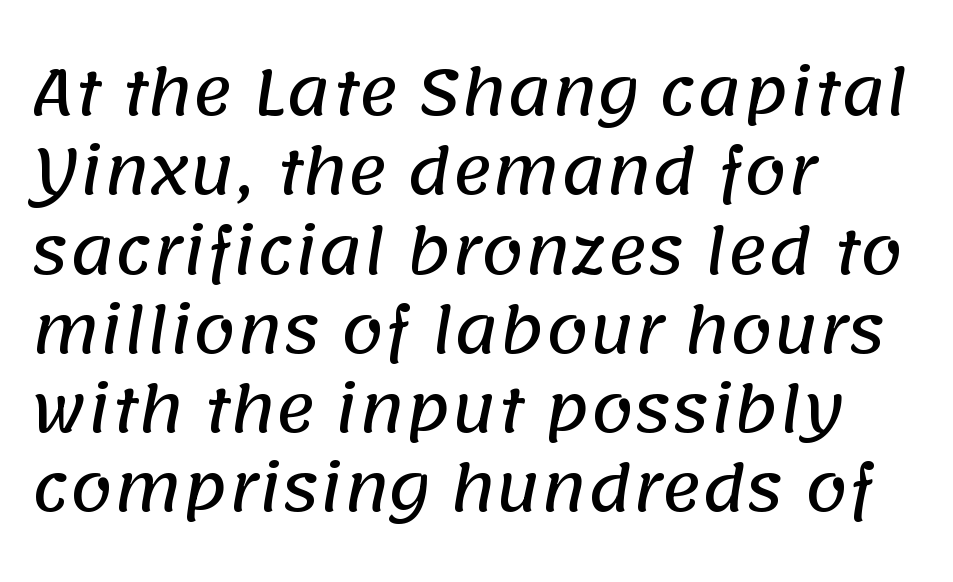
{"serif": "no", "width": "normal", "stroke_contrast": "low", "x_height": "large", "monospaced": "no", "underline": "no", "align": "left", "line_spacing": "normal", "line_spacing_ratio": 1.3, "letter_spacing": "normal", "letter_spacing_em": 0.0, "glyph_px": 61}
